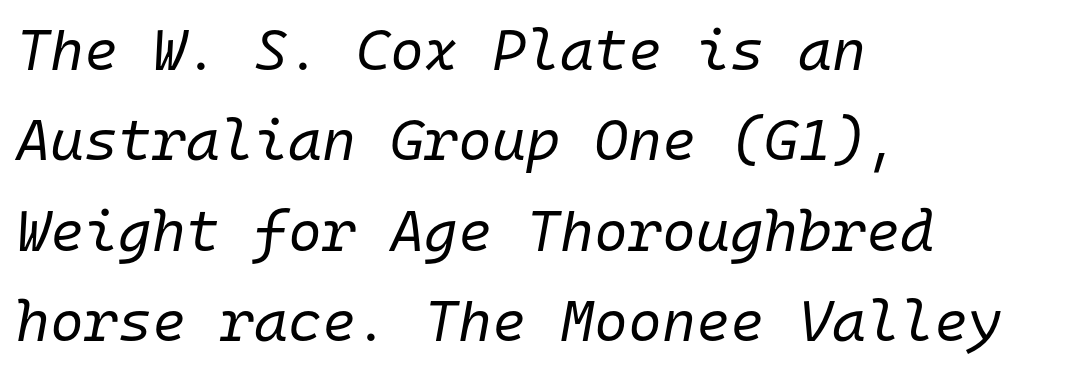
The image shows 58 px regular-weight type, italic (leaning right), monospaced; set left-aligned, normal line spacing (1.56x), normal letter spacing, not underlined; low stroke contrast and a medium x-height.
